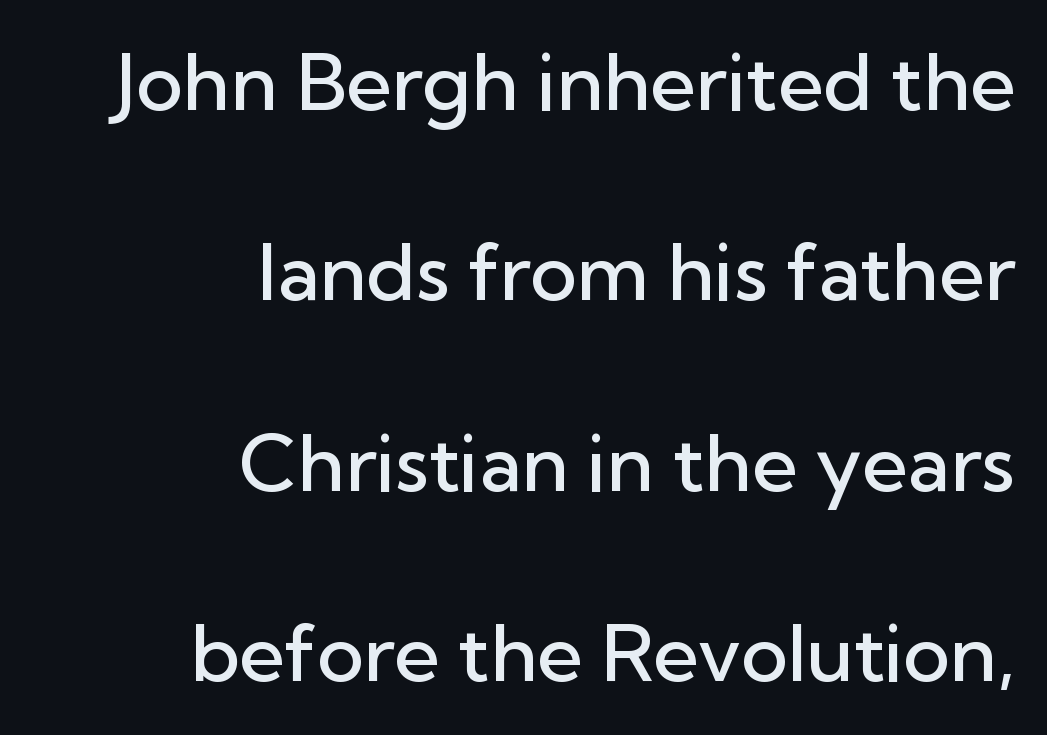
Quick note: not italic, upright. Leftover space on each line is placed entirely before the opening word. The passage shown stacks its lines with a broad gap. There is no visible air inserted between adjacent glyphs. The rendering uses natural spacing where letterforms have individual widths. A bit beefed up — I'd call it semibold rather than bold.
